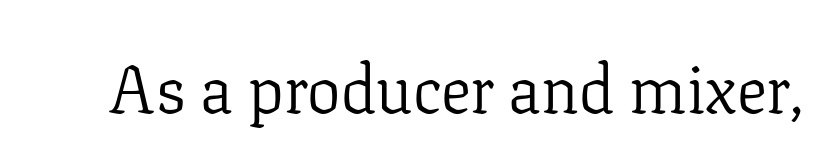
{"serif": "yes", "italic": "no", "bold": "no", "weight": "light", "width": "normal", "stroke_contrast": "low", "x_height": "medium", "monospaced": "no", "underline": "no", "letter_spacing": "normal", "letter_spacing_em": 0.0, "glyph_px": 67}
